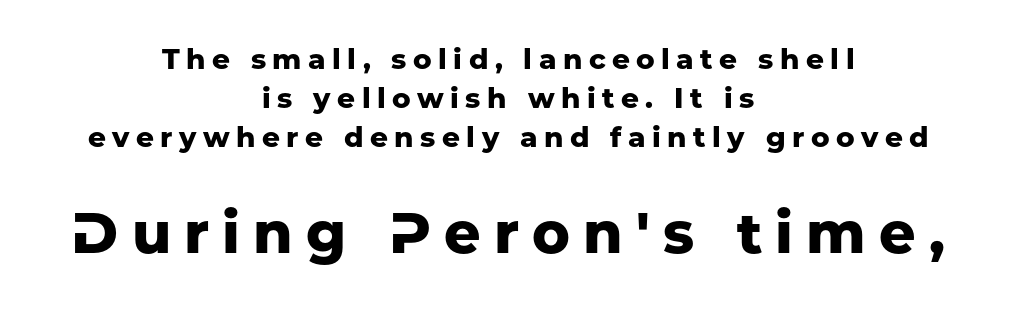
Q: Is the text bold? A: Yes.
Q: Is the text italic (slanted)? A: No, it is upright.
Q: Is the typeface a serif or a sans-serif typeface? A: Sans-serif.
Q: Is the text underlined? A: No.
Q: How is the paragraph aligned? A: Centered.
Q: Is the spacing between letters normal or unusually wide? A: Unusually wide.
Q: Is the spacing between lines tight, normal or loose? A: Normal.
Q: Which block of text is set in a larger size, the first (top) or the second (bottom)? A: The second (bottom) one.
Q: Width (condensed, normal, or wide)? A: Normal.
Q: Stroke contrast? A: Low.
Q: x-height? A: Medium.
Q: Monospaced? A: No.
